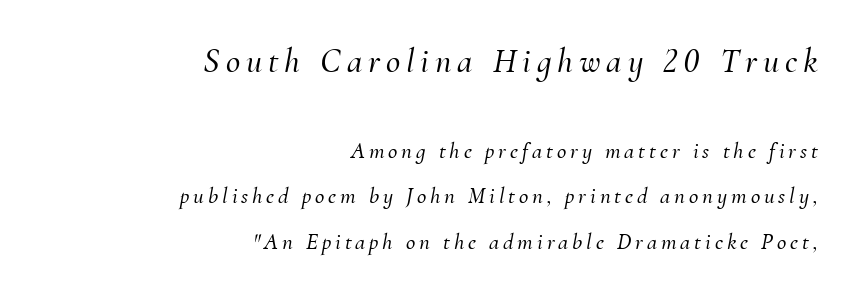
Q: Is the text italic (slanted)? A: Yes, it leans right by about 10 degrees.
Q: Is the typeface a serif or a sans-serif typeface? A: Serif.
Q: Is the text underlined? A: No.
Q: How is the paragraph aligned? A: Right-aligned.
Q: Is the spacing between lines tight, normal or loose? A: Loose.
Q: Which block of text is set in a larger size, the first (top) or the second (bottom)? A: The first (top) one.
Q: Width (condensed, normal, or wide)? A: Normal.
Q: Stroke contrast? A: Medium.
Q: x-height? A: Small.
Q: Monospaced? A: No.
